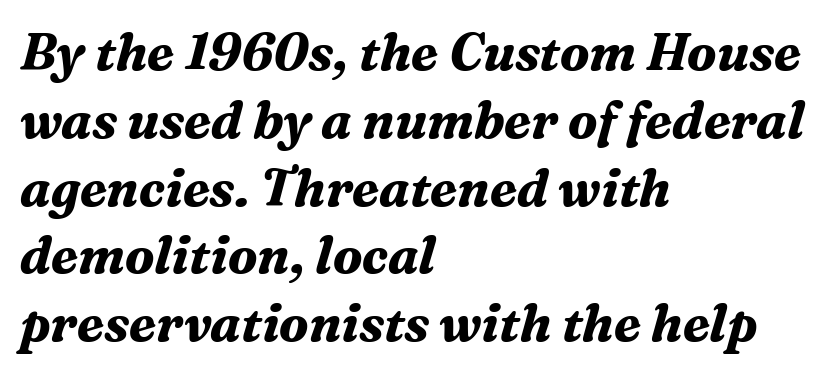
Q: Is the text bold? A: Yes.
Q: Is the text italic (slanted)? A: Yes, it leans right by about 16 degrees.
Q: Is the typeface a serif or a sans-serif typeface? A: Serif.
Q: Is the text underlined? A: No.
Q: How is the paragraph aligned? A: Left-aligned.
Q: Is the spacing between letters normal or unusually wide? A: Normal.
Q: Is the spacing between lines tight, normal or loose? A: Normal.
Q: Width (condensed, normal, or wide)? A: Normal.
Q: Stroke contrast? A: Medium.
Q: x-height? A: Medium.
Q: Monospaced? A: No.
